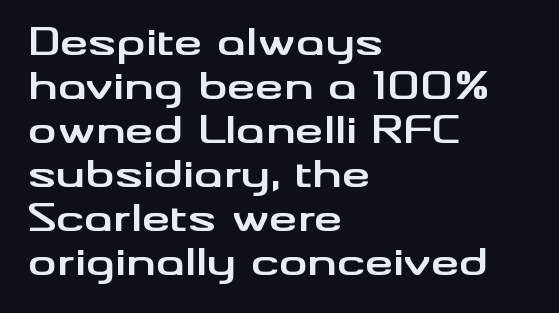
The image shows 36 px bold, wide sans-serif type, upright; set left-aligned, line spacing 1.22x, normal letter spacing, not underlined; medium stroke contrast and a small x-height.
